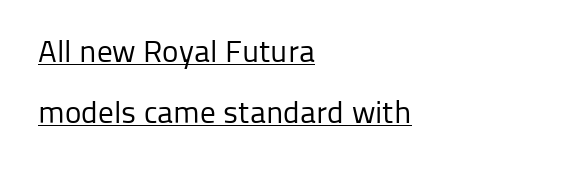
Q: Is the text bold? A: No.
Q: Is the text italic (slanted)? A: No, it is upright.
Q: Is the typeface a serif or a sans-serif typeface? A: Sans-serif.
Q: Is the text underlined? A: Yes.
Q: How is the paragraph aligned? A: Left-aligned.
Q: Is the spacing between letters normal or unusually wide? A: Normal.
Q: Is the spacing between lines tight, normal or loose? A: Loose.
Q: Width (condensed, normal, or wide)? A: Normal.
Q: Stroke contrast? A: Low.
Q: x-height? A: Medium.
Q: Monospaced? A: No.
